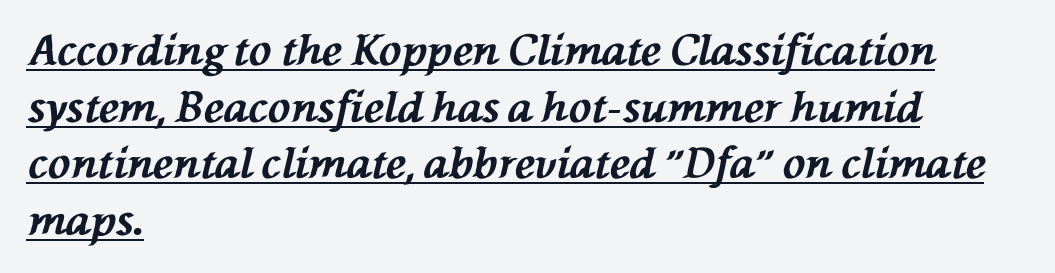
The image shows 42 px bold type, italic (leaning left); set left-aligned, normal line spacing (1.35x), normal letter spacing, underlined; medium stroke contrast and a medium x-height.
